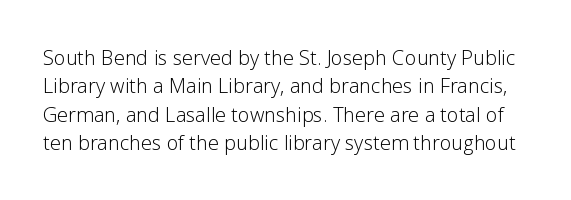
{"italic": "no", "bold": "no", "underline": "no", "line_spacing": "normal", "line_spacing_ratio": 1.42, "letter_spacing": "normal", "letter_spacing_em": 0.0, "glyph_px": 20}
